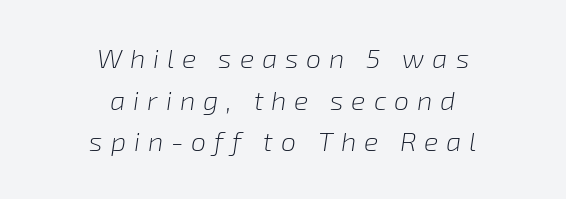
There is plenty of visible air inserted between adjacent glyphs. Notice how descenders clear the ascenders below comfortably — that's standard leading. No chunkiness to these letters — they're not bold. In terms of posture, this sample is oblique. Casual observation: everything's sitting right in the middle.
